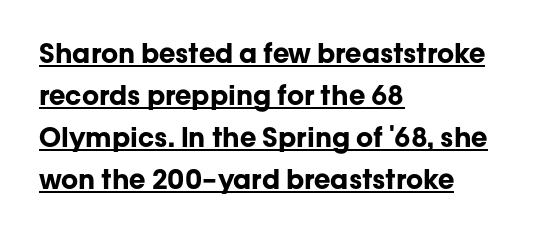
{"italic": "no", "bold": "yes", "underline": "yes", "align": "left", "line_spacing": "normal", "line_spacing_ratio": 1.56, "letter_spacing": "normal", "letter_spacing_em": 0.0, "glyph_px": 27}
